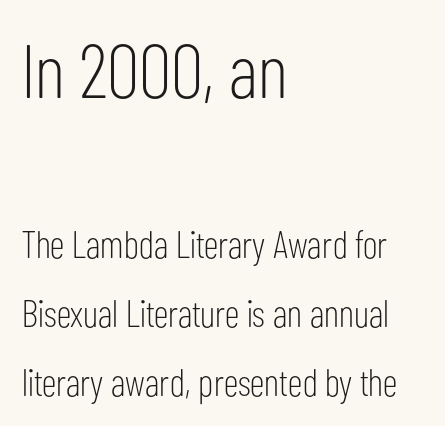
The image shows 76 px light, condensed sans-serif type, upright; set left-aligned, line spacing 1.81x, normal letter spacing, not underlined; the first (top) block is 2.0x larger; low stroke contrast and a medium x-height.
